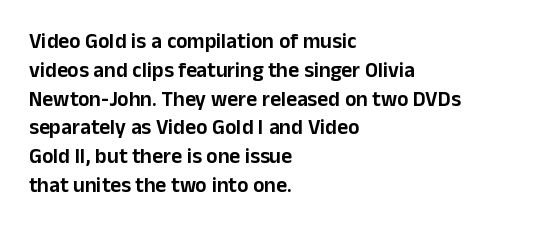
The image shows 21 px text type, upright; set left-aligned, normal line spacing (1.37x), normal letter spacing, not underlined.
